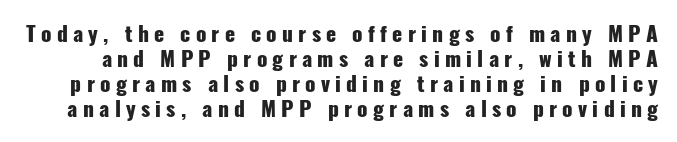
{"italic": "no", "bold": "yes", "underline": "no", "line_spacing_ratio": 1.19, "letter_spacing": "wide", "letter_spacing_em": 0.25, "glyph_px": 21}
